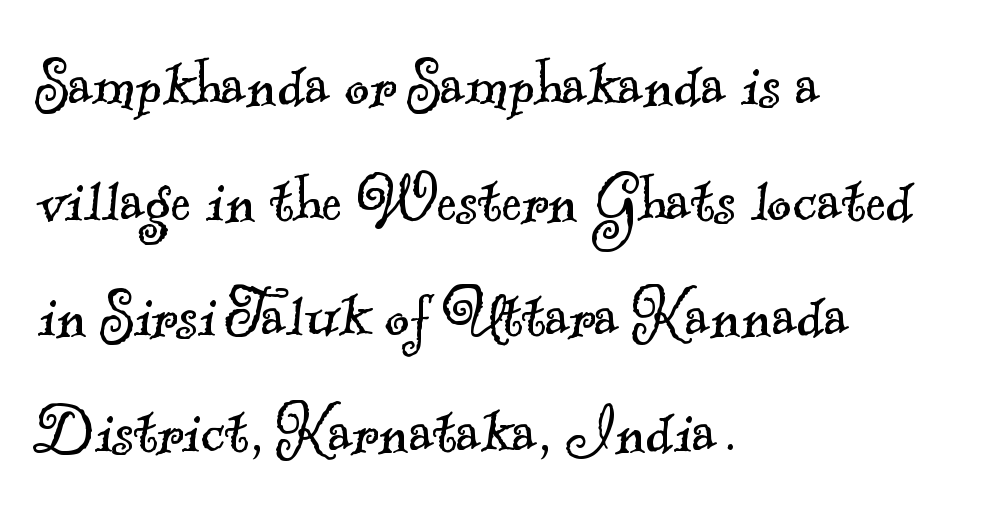
The image shows 76 px light serif type; set left-aligned, normal line spacing (1.52x), normal letter spacing, not underlined; a small x-height.
